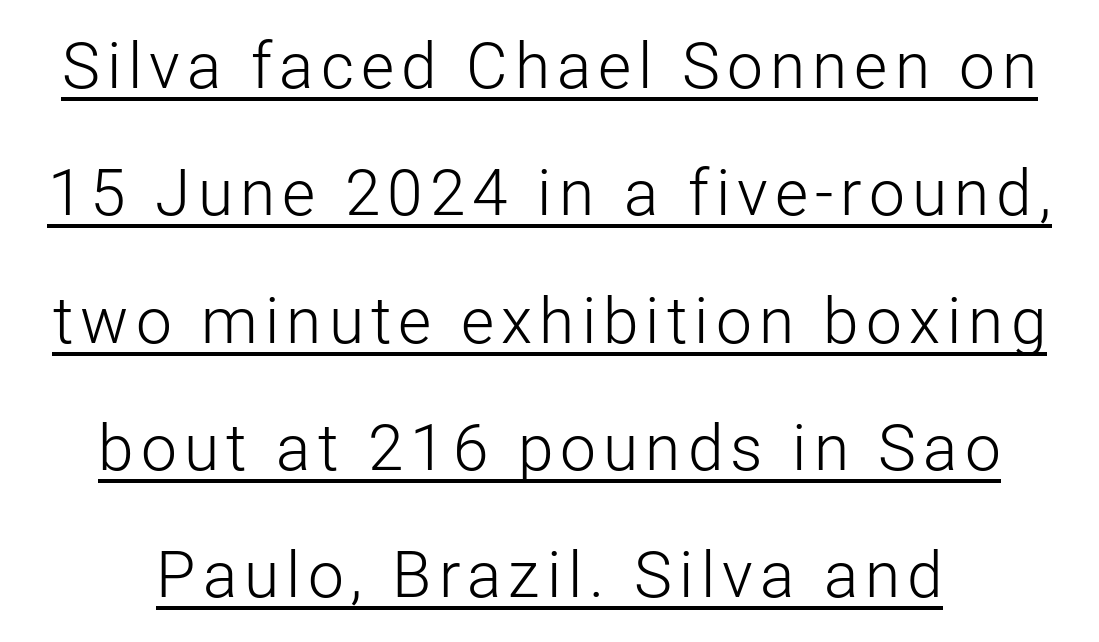
{"serif": "no", "italic": "no", "bold": "no", "weight": "light", "width": "normal", "stroke_contrast": "low", "x_height": "medium", "monospaced": "no", "underline": "yes", "line_spacing": "loose", "line_spacing_ratio": 1.99, "glyph_px": 64}
